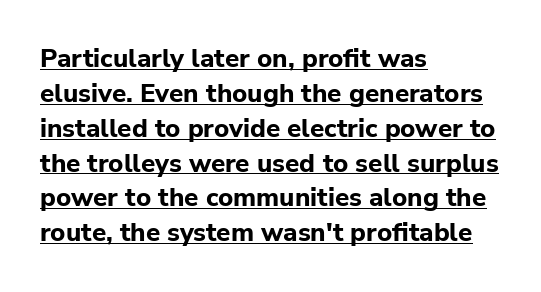
The passage shown is underscored from start to finish. If you drew a line through each stem, it would be perfectly vertical. The rendering uses a moderate line-height, typical for paragraphs. Honestly, the letter spacing is just normal — you wouldn't notice it. Line starts are locked; line ends wander. The strokes are fattened all the way to bold.
